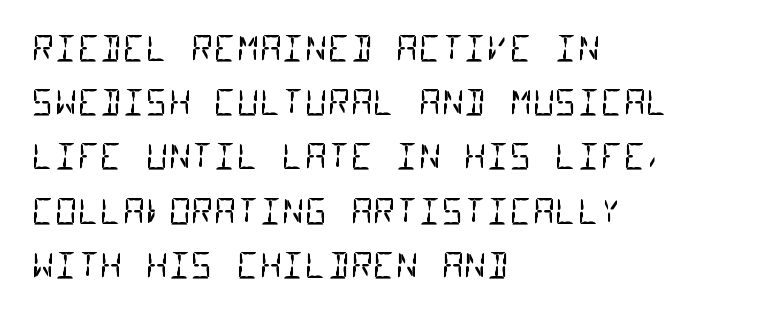
{"serif": "no", "bold": "no", "weight": "regular", "width": "condensed", "stroke_contrast": "low", "x_height": "large", "monospaced": "yes", "underline": "no", "align": "left", "line_spacing": "normal", "line_spacing_ratio": 1.55, "letter_spacing": "normal", "letter_spacing_em": 0.0, "glyph_px": 35}
